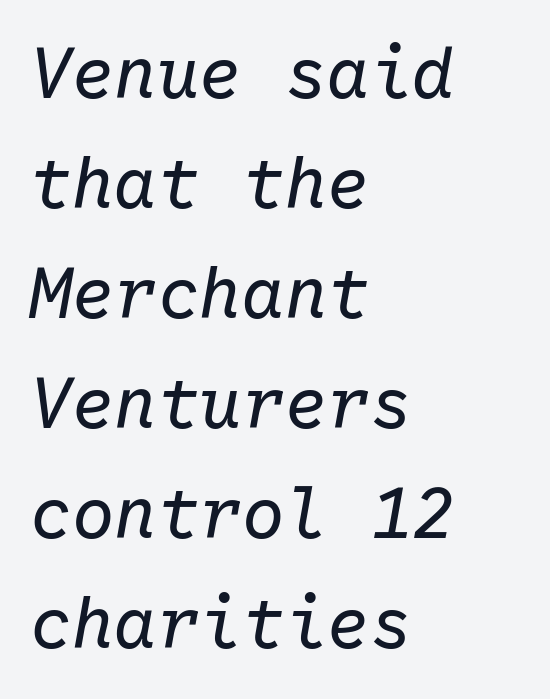
Standard letterfit; no display-style spreading of the glyphs. Reading down the column, the eye jumps a familiar distance to each next line. Looking at the ascenders, they clearly lean. Stroke thickness stays within the range of a standard reading face or lighter.
